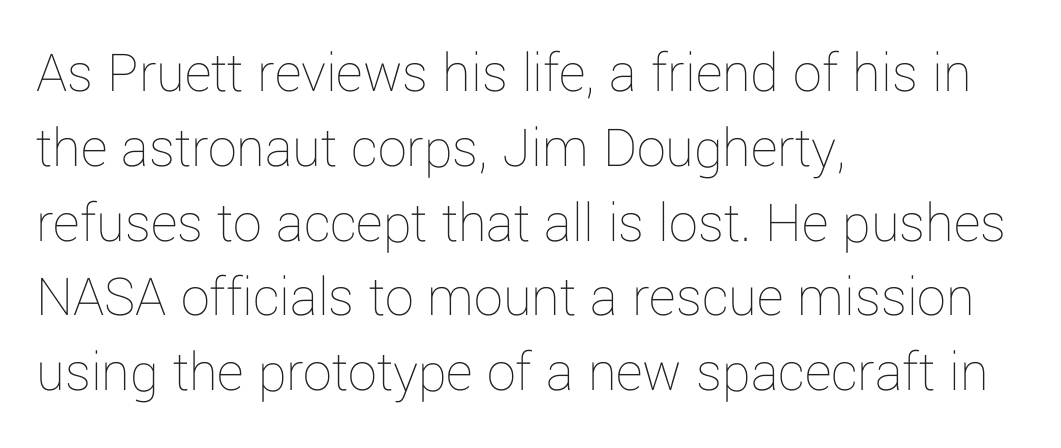
The words here are not underlined. The letters look calm and open, with moderate or lighter stems. Style check: upright. Varying glyph widths throughout — classic text-font behaviour. Where is the straight margin? On the left.
